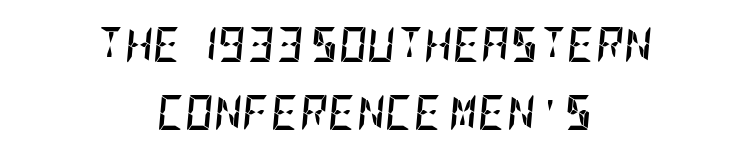
The image shows 35 px semibold, condensed type, italic (leaning right); set centered, loose line spacing (1.95x), normal letter spacing, not underlined; low stroke contrast and a large x-height.
